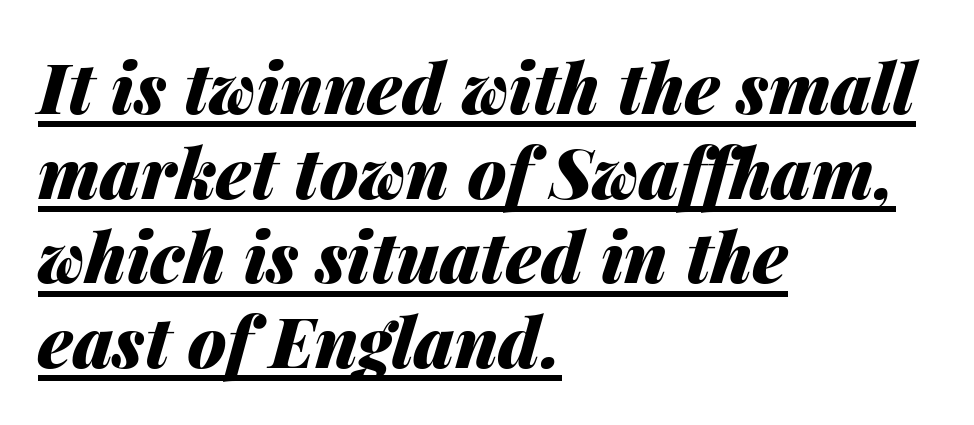
{"italic": "yes", "lean": "right", "slant_degrees": 14, "bold": "yes", "weight": "heavy", "width": "normal", "stroke_contrast": "medium", "x_height": "medium", "monospaced": "no", "underline": "yes", "align": "left", "line_spacing_ratio": 1.21, "letter_spacing": "normal", "letter_spacing_em": 0.0, "glyph_px": 70}
